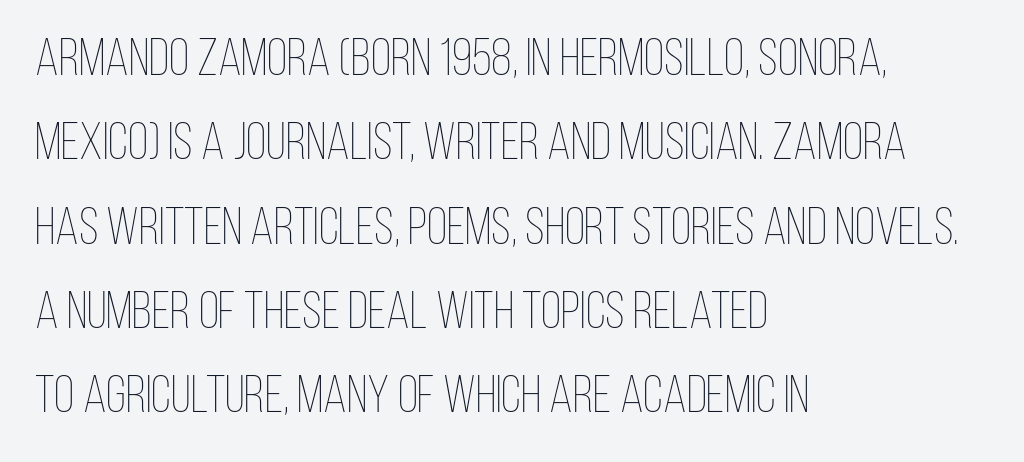
{"italic": "no", "bold": "no", "weight": "thin", "width": "condensed", "stroke_contrast": "low", "x_height": "large", "monospaced": "no", "underline": "no", "align": "left", "line_spacing": "normal", "line_spacing_ratio": 1.59, "letter_spacing": "normal", "letter_spacing_em": 0.0, "glyph_px": 53}
